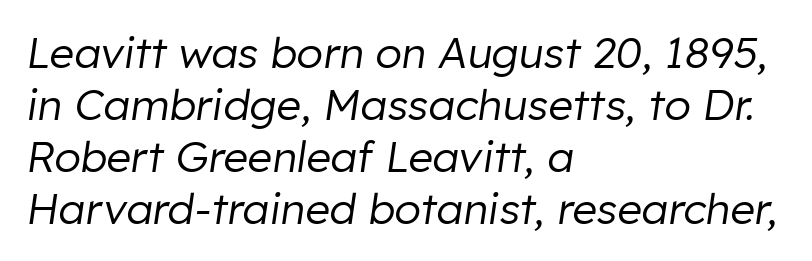
{"italic": "yes", "lean": "right", "slant_degrees": 8, "bold": "no", "weight": "regular", "width": "normal", "stroke_contrast": "low", "x_height": "medium", "monospaced": "no", "underline": "no", "align": "left", "line_spacing_ratio": 1.21, "letter_spacing": "normal", "letter_spacing_em": 0.0, "glyph_px": 43}
